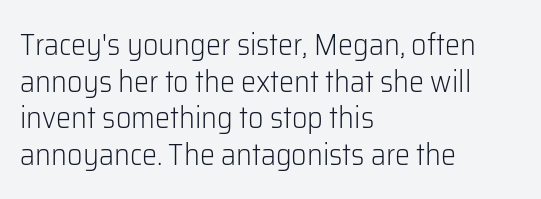
{"serif": "no", "italic": "no", "bold": "no", "weight": "light", "width": "normal", "stroke_contrast": "low", "x_height": "medium", "monospaced": "no", "underline": "no", "align": "left", "line_spacing_ratio": 1.22, "letter_spacing": "normal", "letter_spacing_em": 0.0, "glyph_px": 30}
